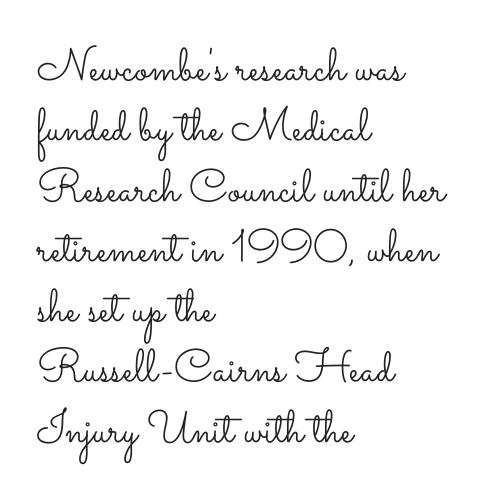
The image shows 46 px light, wide type; set left-aligned, normal line spacing (1.31x), normal letter spacing, not underlined; low stroke contrast and a small x-height.
